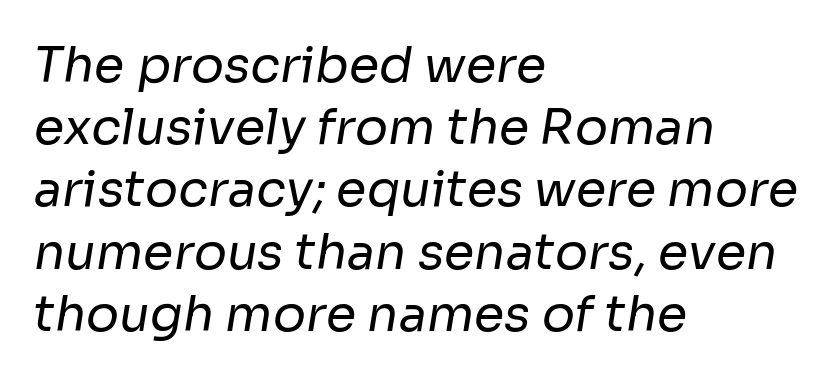
{"serif": "no", "bold": "no", "weight": "regular", "width": "normal", "stroke_contrast": "low", "x_height": "medium", "monospaced": "no", "underline": "no", "align": "left", "line_spacing": "normal", "line_spacing_ratio": 1.27, "letter_spacing": "normal", "letter_spacing_em": 0.0, "glyph_px": 49}
